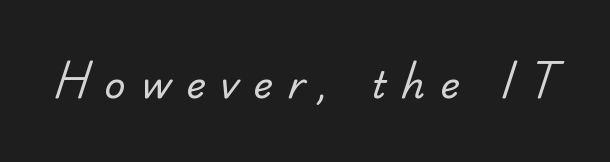
Is the type heavy? It reads as light-to-regular instead. Think of a printed novel: that variable character pitch is what you see here. Words appear elongated and porous because spacing is wide. Has an underline been added? It has not. The typeface chosen for these lines omits serifs.
